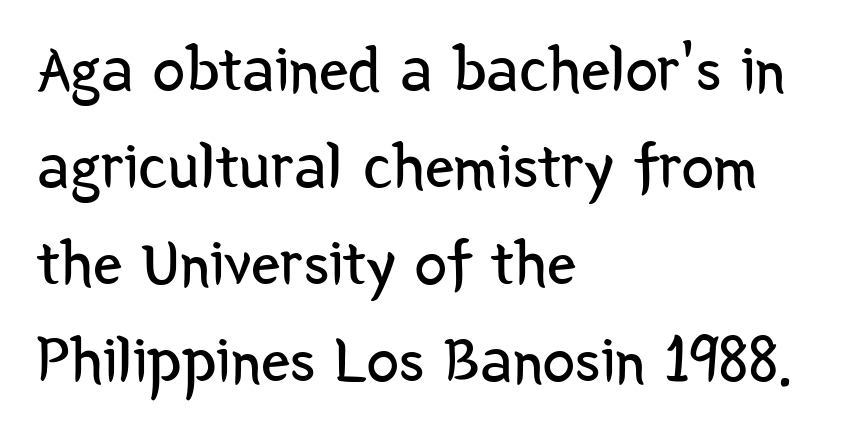
Q: Is the text bold? A: No.
Q: Is the text italic (slanted)? A: No, it is upright.
Q: Is the typeface a serif or a sans-serif typeface? A: Sans-serif.
Q: Is the text underlined? A: No.
Q: How is the paragraph aligned? A: Left-aligned.
Q: Is the spacing between letters normal or unusually wide? A: Normal.
Q: Is the spacing between lines tight, normal or loose? A: Normal.
Q: Width (condensed, normal, or wide)? A: Condensed.
Q: Stroke contrast? A: Low.
Q: x-height? A: Medium.
Q: Monospaced? A: No.
